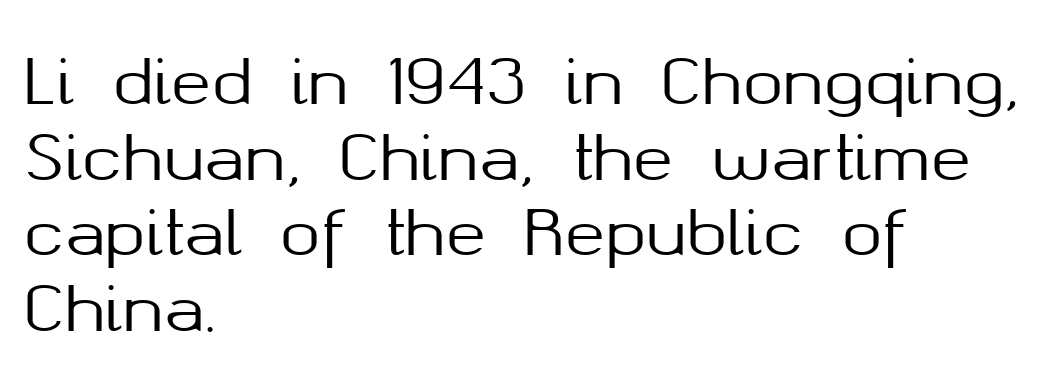
Proportional: the letters do not fall into vertical columns. Clear beneath every line of the passage. Look at the bottom of the vertical strokes: they stop flat, with no serifs. These lines are set flush left with a ragged right edge. The horizontal fit of the characters is conventional and even. Upright lettering throughout.
